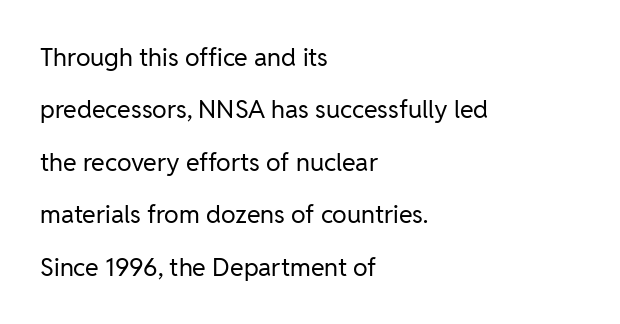
Q: Is the text bold? A: No.
Q: Is the text italic (slanted)? A: No, it is upright.
Q: Is the text underlined? A: No.
Q: How is the paragraph aligned? A: Left-aligned.
Q: Is the spacing between letters normal or unusually wide? A: Normal.
Q: Is the spacing between lines tight, normal or loose? A: Loose.
